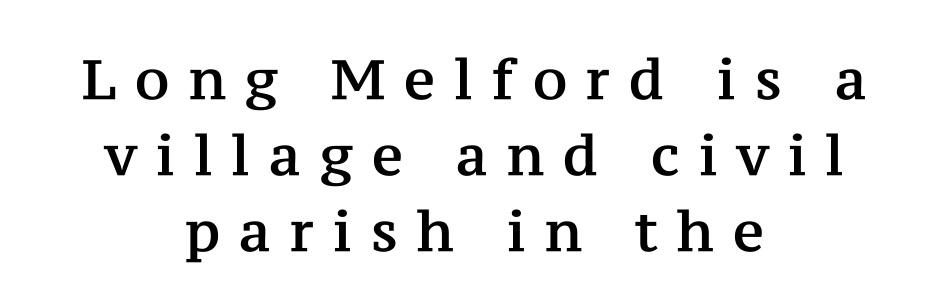
Spacing between characters has been opened up far beyond the box default. A typesetter would label this face a serif. These lines are rendered in a variable-pitch font. The setting favours the middle, as headings and verse often do. This is roman type, the default non-slanted kind.
